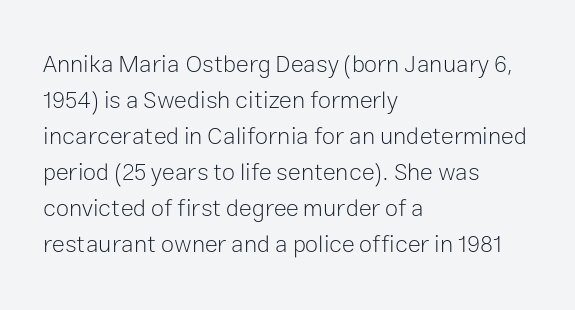
There is no visible air inserted between adjacent glyphs. The rendering anchors every line to the left-hand side. Counters stay open thanks to moderate or lighter strokes. Is there much room between lines? A standard amount, neither cramped nor airy. Type without underlining.
